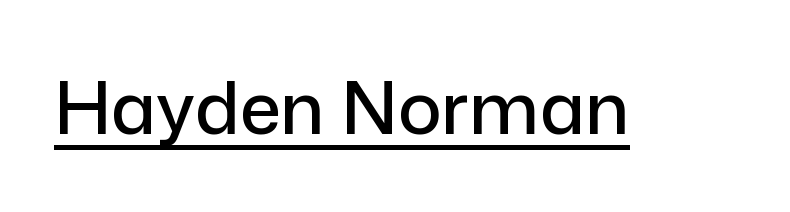
{"serif": "no", "italic": "no", "width": "normal", "stroke_contrast": "low", "x_height": "medium", "monospaced": "no", "underline": "yes", "letter_spacing": "normal", "letter_spacing_em": 0.0, "glyph_px": 73}
